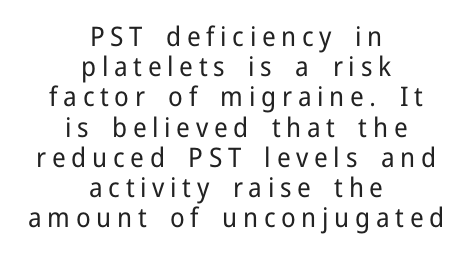
The image shows 27 px text type, upright; set centered, tight line spacing (1.12x), unusually wide letter spacing (+0.21 em), not underlined.
